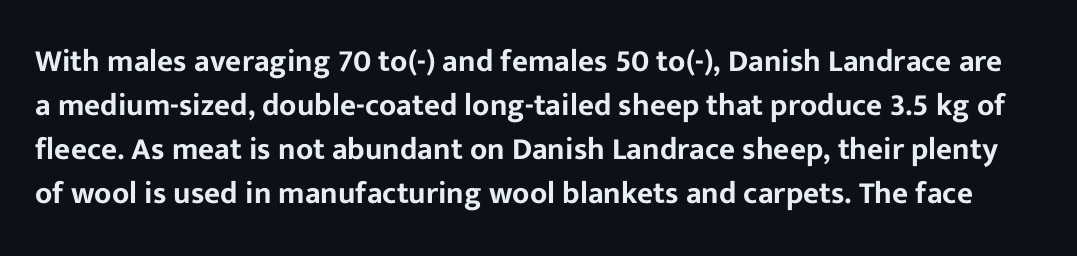
Q: Is the text italic (slanted)? A: No, it is upright.
Q: Is the typeface a serif or a sans-serif typeface? A: Sans-serif.
Q: Is the text underlined? A: No.
Q: Is the spacing between letters normal or unusually wide? A: Normal.
Q: Is the spacing between lines tight, normal or loose? A: Normal.
Q: Width (condensed, normal, or wide)? A: Normal.
Q: Stroke contrast? A: Low.
Q: x-height? A: Medium.
Q: Monospaced? A: No.
